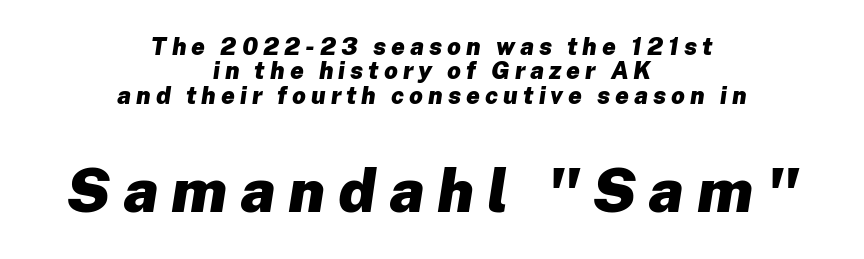
Q: Is the text bold? A: Yes.
Q: Is the text italic (slanted)? A: Yes, it leans right by about 8 degrees.
Q: Is the text underlined? A: No.
Q: How is the paragraph aligned? A: Centered.
Q: Is the spacing between letters normal or unusually wide? A: Unusually wide.
Q: Is the spacing between lines tight, normal or loose? A: Tight.
Q: Which block of text is set in a larger size, the first (top) or the second (bottom)? A: The second (bottom) one.
Q: Width (condensed, normal, or wide)? A: Normal.
Q: Stroke contrast? A: Low.
Q: x-height? A: Medium.
Q: Monospaced? A: No.
